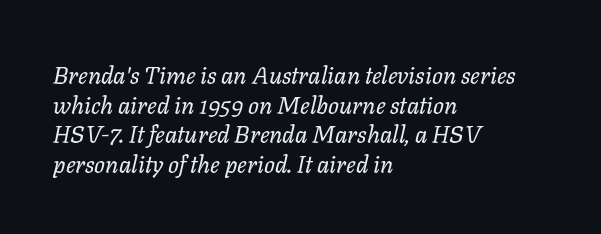
Q: Is the text bold? A: No.
Q: Is the text italic (slanted)? A: Yes, it leans right by about 11 degrees.
Q: Is the text underlined? A: No.
Q: How is the paragraph aligned? A: Left-aligned.
Q: Is the spacing between letters normal or unusually wide? A: Normal.
